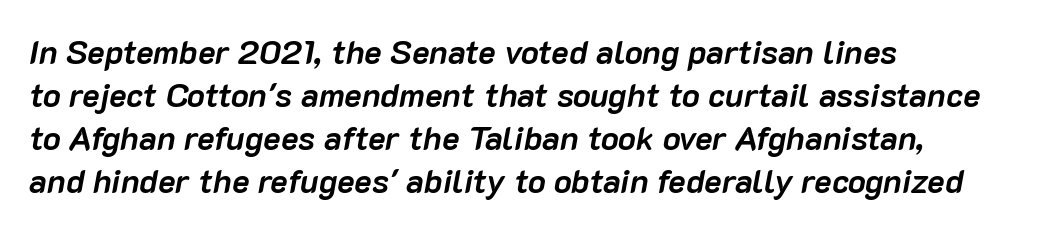
The image shows 33 px semibold type, italic (leaning right); set left-aligned, normal line spacing (1.3x), normal letter spacing, not underlined; low stroke contrast and a medium x-height.
